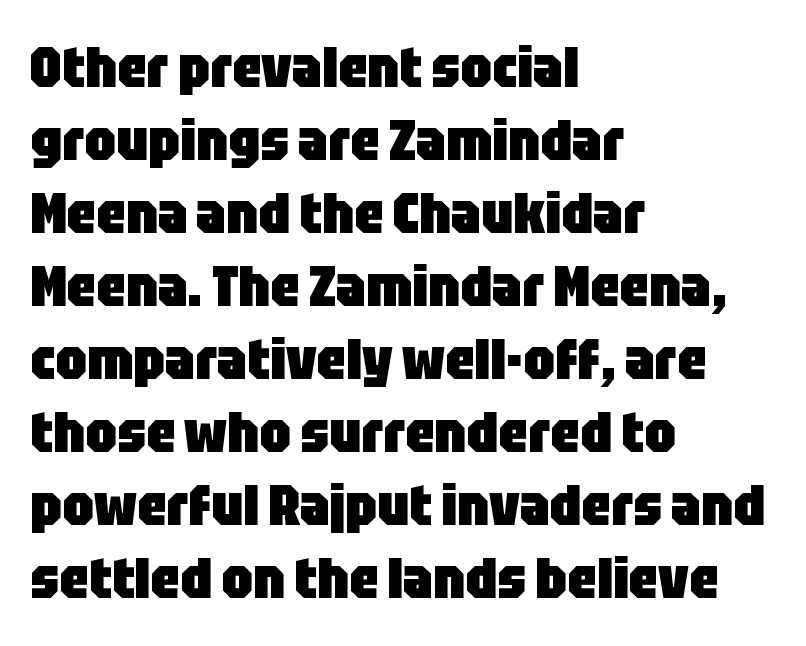
{"serif": "no", "italic": "no", "bold": "yes", "weight": "heavy", "width": "condensed", "stroke_contrast": "low", "x_height": "large", "monospaced": "no", "underline": "no", "align": "left", "line_spacing": "normal", "line_spacing_ratio": 1.28, "letter_spacing": "normal", "letter_spacing_em": 0.0, "glyph_px": 57}
